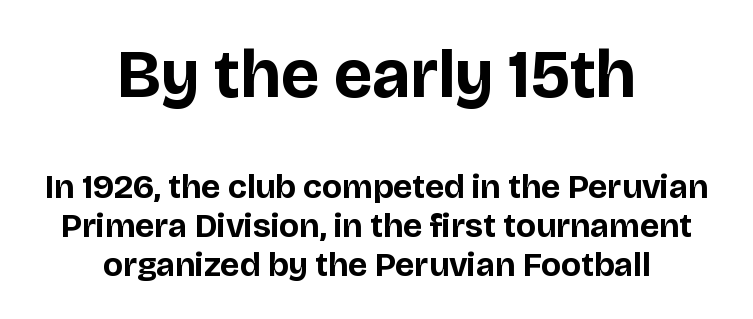
Q: Is the text bold? A: Yes.
Q: Is the text italic (slanted)? A: No, it is upright.
Q: Is the typeface a serif or a sans-serif typeface? A: Sans-serif.
Q: Is the text underlined? A: No.
Q: How is the paragraph aligned? A: Centered.
Q: Is the spacing between letters normal or unusually wide? A: Normal.
Q: Is the spacing between lines tight, normal or loose? A: Tight.
Q: Which block of text is set in a larger size, the first (top) or the second (bottom)? A: The first (top) one.
Q: Width (condensed, normal, or wide)? A: Normal.
Q: Stroke contrast? A: Low.
Q: x-height? A: Large.
Q: Monospaced? A: No.
